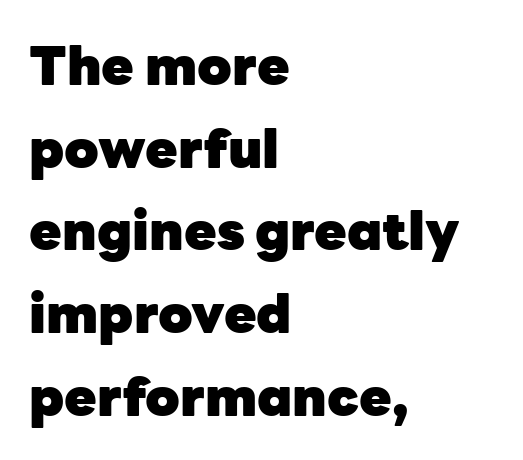
Q: Is the text bold? A: Yes.
Q: Is the text italic (slanted)? A: No, it is upright.
Q: Is the typeface a serif or a sans-serif typeface? A: Sans-serif.
Q: Is the text underlined? A: No.
Q: How is the paragraph aligned? A: Left-aligned.
Q: Is the spacing between letters normal or unusually wide? A: Normal.
Q: Is the spacing between lines tight, normal or loose? A: Normal.
Q: Width (condensed, normal, or wide)? A: Normal.
Q: Stroke contrast? A: Low.
Q: x-height? A: Medium.
Q: Monospaced? A: No.
